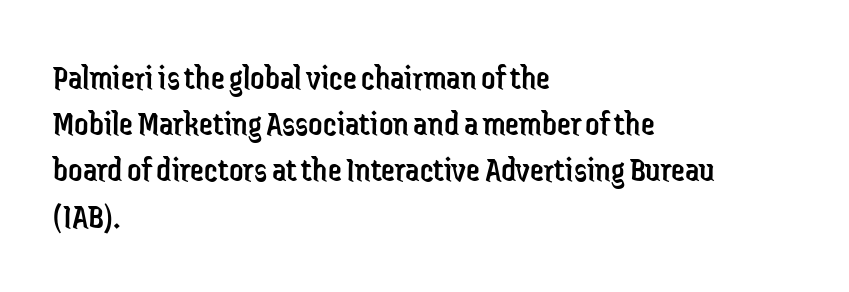
The image shows 35 px regular-weight, condensed sans-serif type, upright; set left-aligned, normal line spacing (1.32x), normal letter spacing, not underlined; low stroke contrast and a medium x-height.
